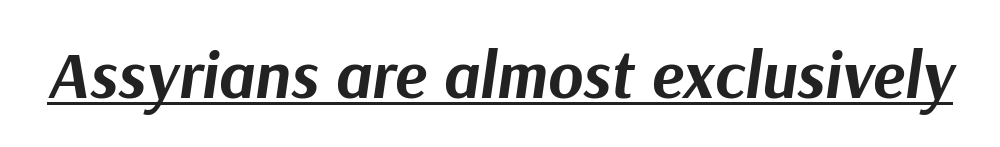
{"italic": "yes", "lean": "right", "slant_degrees": 9, "bold": "yes", "weight": "bold", "width": "normal", "stroke_contrast": "medium", "x_height": "medium", "monospaced": "no", "underline": "yes", "letter_spacing": "normal", "letter_spacing_em": 0.0, "glyph_px": 67}
